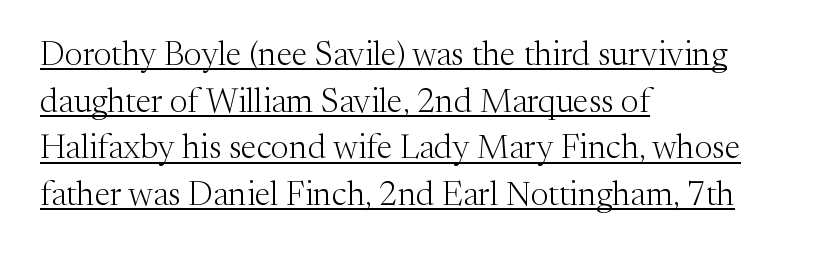
Q: Is the text bold? A: No.
Q: Is the text italic (slanted)? A: No, it is upright.
Q: Is the typeface a serif or a sans-serif typeface? A: Serif.
Q: Is the text underlined? A: Yes.
Q: How is the paragraph aligned? A: Left-aligned.
Q: Is the spacing between letters normal or unusually wide? A: Normal.
Q: Is the spacing between lines tight, normal or loose? A: Normal.
Q: Width (condensed, normal, or wide)? A: Normal.
Q: Stroke contrast? A: Medium.
Q: x-height? A: Medium.
Q: Monospaced? A: No.
